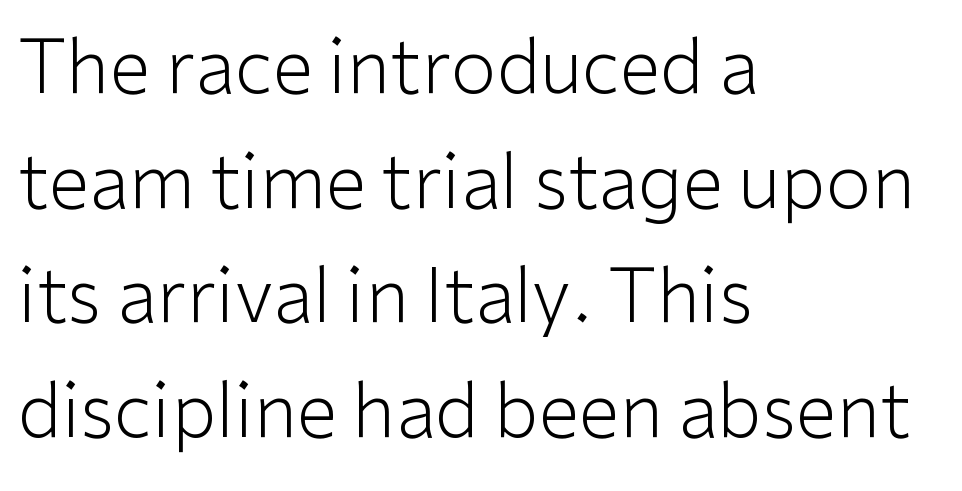
What's the leading like? Ordinary, nothing unusual. Varying glyph widths throughout — classic text-font behaviour. Typographically, this falls in the sans-serif category. Characters follow at the spacing the type designer built in. The lines in this sample share a left origin and differ only in where they stop. Descenders are the only things crossing below the line.
